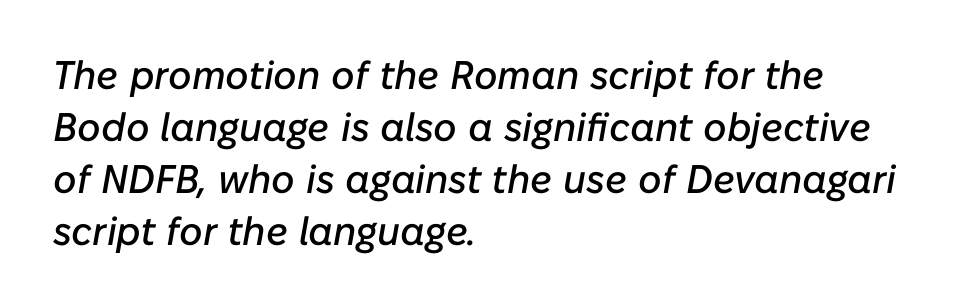
The string is rendered with underlining switched off. Proportional: the letters do not fall into vertical columns. How would I describe the line gaps? Plain and ordinary. The ragged edge is on the right, which tells us the setting is flush left.
